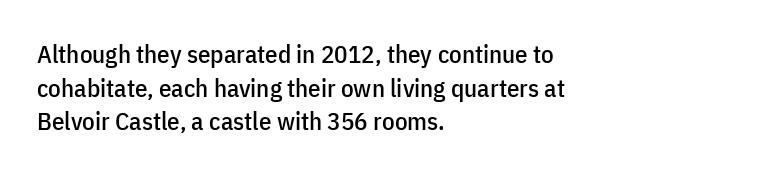
{"italic": "no", "underline": "no", "align": "left", "line_spacing": "normal", "line_spacing_ratio": 1.35, "letter_spacing": "normal", "letter_spacing_em": 0.0, "glyph_px": 25}
